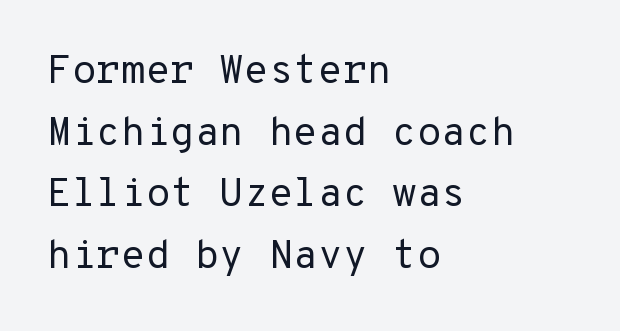
Bare-footed words on every line. This reads as an unemphasized weight, regular at the heaviest. Standard letterfit; no display-style spreading of the glyphs. Leftover space on each line is placed entirely after the last word. One glance says typical: line gaps are just what's usual.
